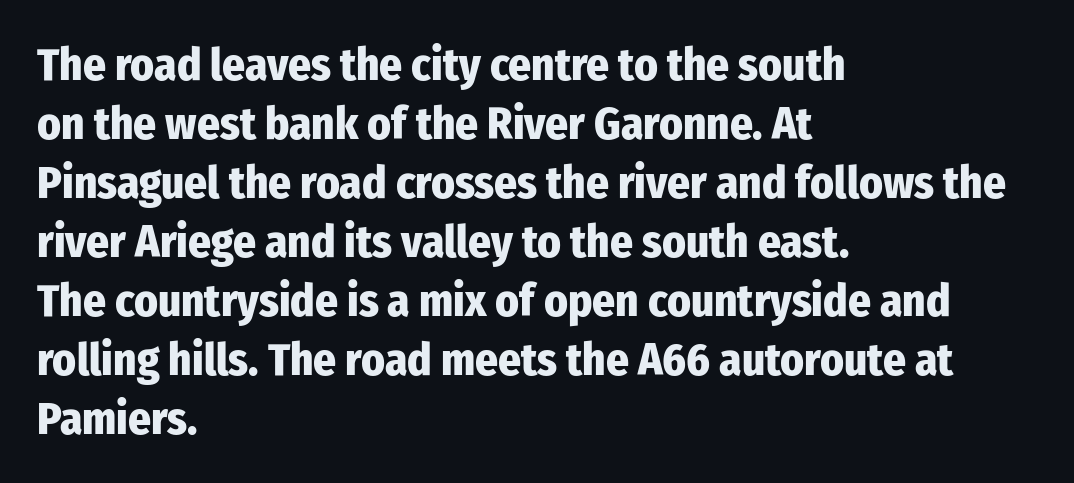
Q: Is the text bold? A: Yes.
Q: Is the text italic (slanted)? A: No, it is upright.
Q: Is the typeface a serif or a sans-serif typeface? A: Sans-serif.
Q: Is the text underlined? A: No.
Q: How is the paragraph aligned? A: Left-aligned.
Q: Is the spacing between letters normal or unusually wide? A: Normal.
Q: Is the spacing between lines tight, normal or loose? A: Normal.
Q: Width (condensed, normal, or wide)? A: Condensed.
Q: Stroke contrast? A: Low.
Q: x-height? A: Medium.
Q: Monospaced? A: No.
